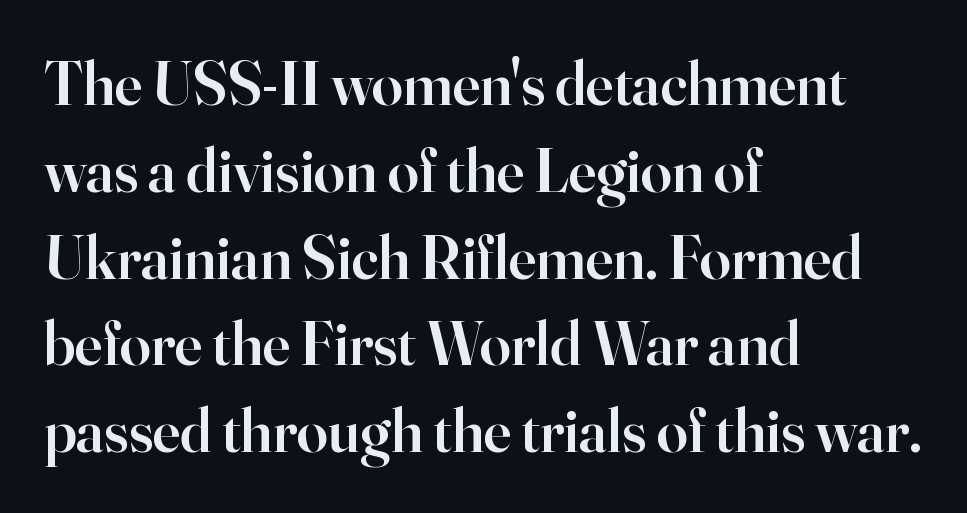
The image shows 62 px semibold serif type, upright; set left-aligned, normal line spacing (1.4x), normal letter spacing, not underlined; high stroke contrast and a small x-height.
